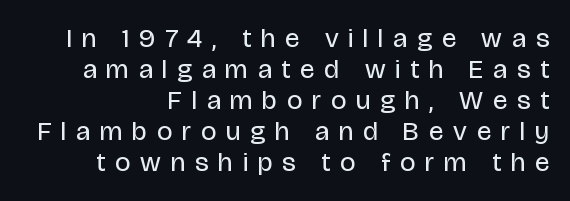
The image shows 27 px text type, upright; set right-aligned, tight line spacing (1.15x), unusually wide letter spacing (+0.37 em), not underlined.
